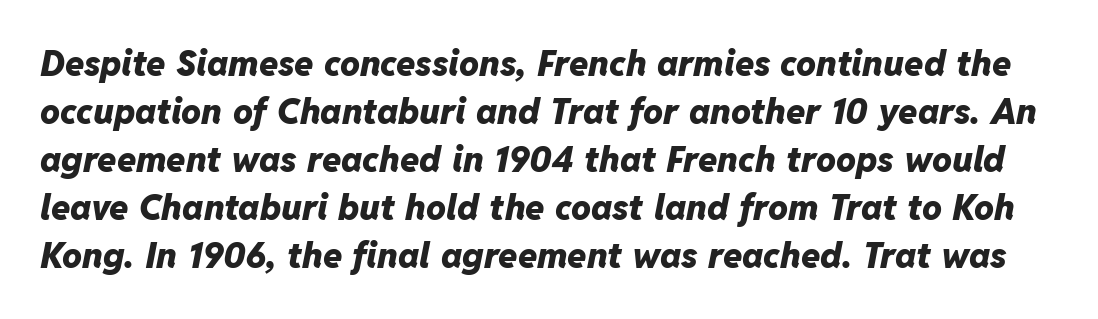
{"italic": "yes", "lean": "right", "slant_degrees": 11, "bold": "yes", "weight": "heavy", "width": "normal", "stroke_contrast": "low", "x_height": "medium", "monospaced": "no", "underline": "no", "line_spacing": "normal", "line_spacing_ratio": 1.37, "letter_spacing": "normal", "letter_spacing_em": 0.0, "glyph_px": 35}
